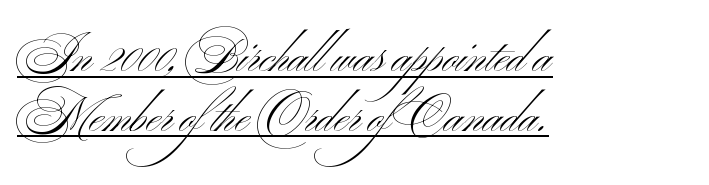
The image shows 47 px light, wide sans-serif type; set left-aligned, normal line spacing (1.27x), normal letter spacing, underlined; medium stroke contrast and a small x-height.
